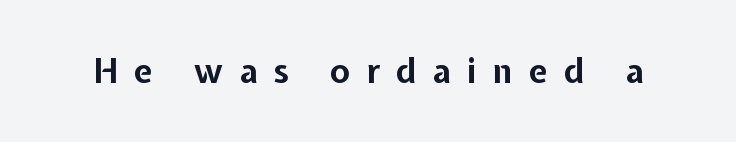
Q: Is the text bold? A: Yes.
Q: Is the text italic (slanted)? A: No, it is upright.
Q: Is the typeface a serif or a sans-serif typeface? A: Sans-serif.
Q: Is the text underlined? A: No.
Q: Is the spacing between letters normal or unusually wide? A: Unusually wide.
Q: Width (condensed, normal, or wide)? A: Normal.
Q: Stroke contrast? A: Low.
Q: x-height? A: Medium.
Q: Monospaced? A: No.
